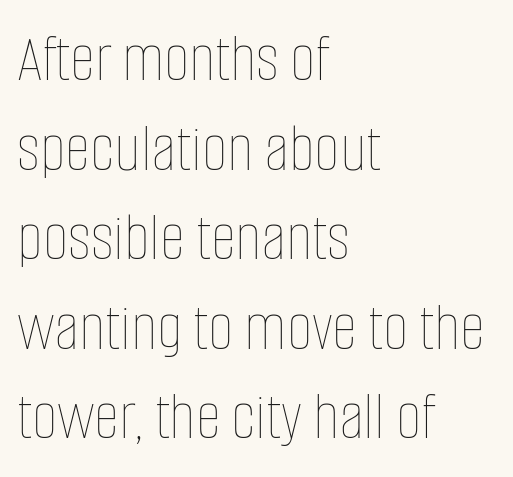
Vertically, the passage feels balanced, rows spaced as you'd expect. The type is set solid horizontally, with unmodified tracking. The cut favours lightness, reaching ordinary text weight at its darkest. Decoration check: the copy has no underline.
